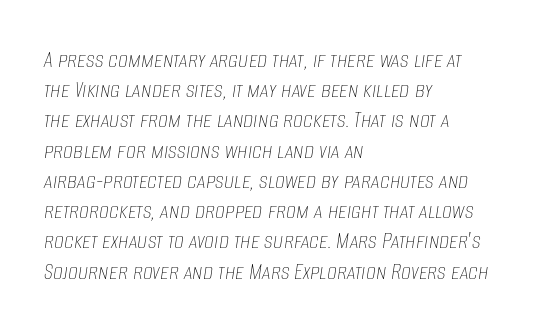
Q: Is the text bold? A: No.
Q: Is the text italic (slanted)? A: Yes, it leans right by about 8 degrees.
Q: Is the text underlined? A: No.
Q: How is the paragraph aligned? A: Left-aligned.
Q: Is the spacing between letters normal or unusually wide? A: Normal.
